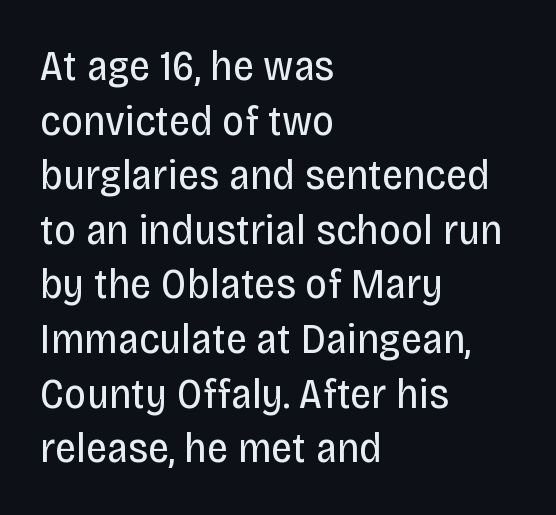
The image shows 43 px regular-weight, condensed sans-serif type, upright; set left-aligned, normal line spacing (1.27x), normal letter spacing, not underlined; low stroke contrast and a large x-height.
